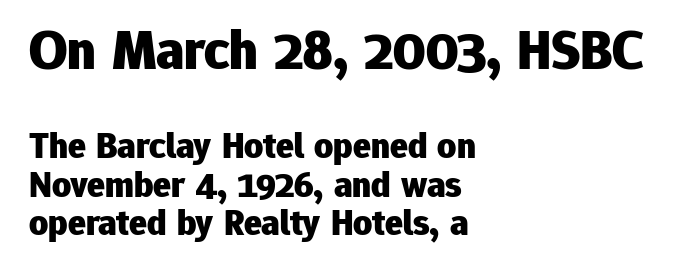
Q: Is the text bold? A: Yes.
Q: Is the text italic (slanted)? A: No, it is upright.
Q: Is the typeface a serif or a sans-serif typeface? A: Sans-serif.
Q: Is the text underlined? A: No.
Q: How is the paragraph aligned? A: Left-aligned.
Q: Is the spacing between letters normal or unusually wide? A: Normal.
Q: Is the spacing between lines tight, normal or loose? A: Tight.
Q: Which block of text is set in a larger size, the first (top) or the second (bottom)? A: The first (top) one.
Q: Width (condensed, normal, or wide)? A: Normal.
Q: Stroke contrast? A: Low.
Q: x-height? A: Medium.
Q: Monospaced? A: No.
